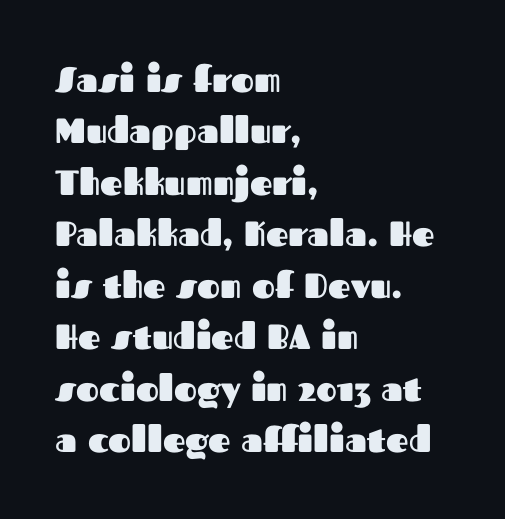
The image shows 35 px heavy sans-serif type, upright; set left-aligned, normal line spacing (1.47x), normal letter spacing, not underlined; medium stroke contrast and a medium x-height.
